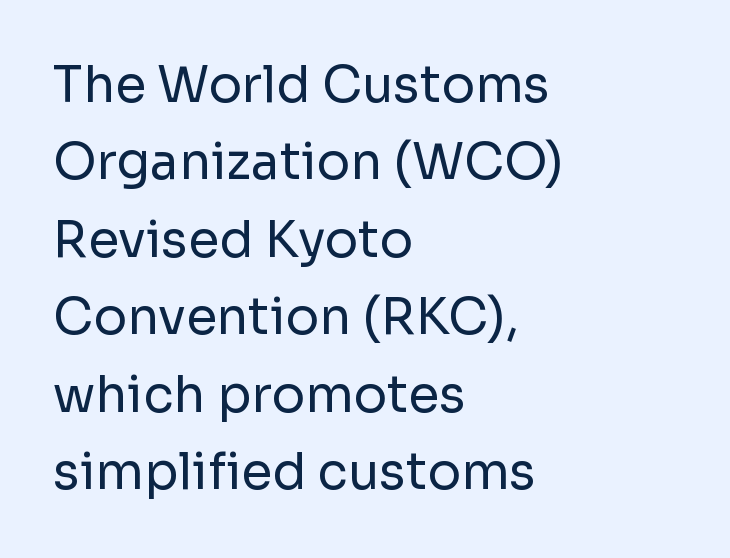
The image shows 50 px regular-weight sans-serif type, upright; set left-aligned, normal line spacing (1.55x), normal letter spacing, not underlined; low stroke contrast and a medium x-height.
